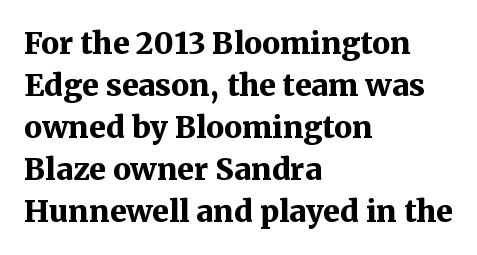
{"serif": "yes", "italic": "no", "bold": "yes", "weight": "bold", "width": "normal", "stroke_contrast": "medium", "x_height": "medium", "monospaced": "no", "underline": "no", "align": "left", "line_spacing": "normal", "line_spacing_ratio": 1.4, "letter_spacing": "normal", "letter_spacing_em": 0.0, "glyph_px": 30}
